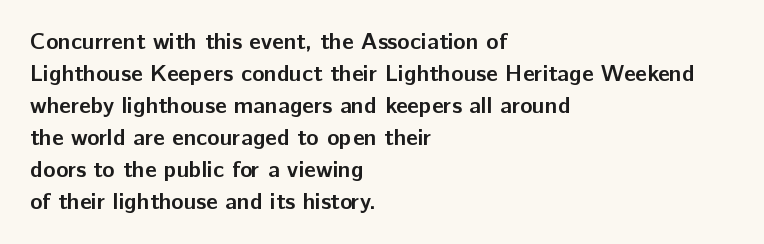
{"italic": "no", "bold": "yes", "underline": "no", "align": "left", "line_spacing": "normal", "line_spacing_ratio": 1.39, "letter_spacing": "normal", "letter_spacing_em": 0.0, "glyph_px": 23}
